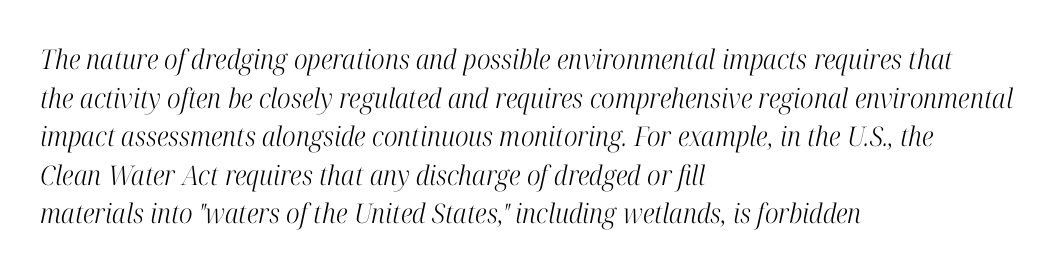
Q: Is the text bold? A: No.
Q: Is the text italic (slanted)? A: Yes, it leans right by about 12 degrees.
Q: Is the text underlined? A: No.
Q: How is the paragraph aligned? A: Left-aligned.
Q: Is the spacing between letters normal or unusually wide? A: Normal.
Q: Is the spacing between lines tight, normal or loose? A: Normal.
